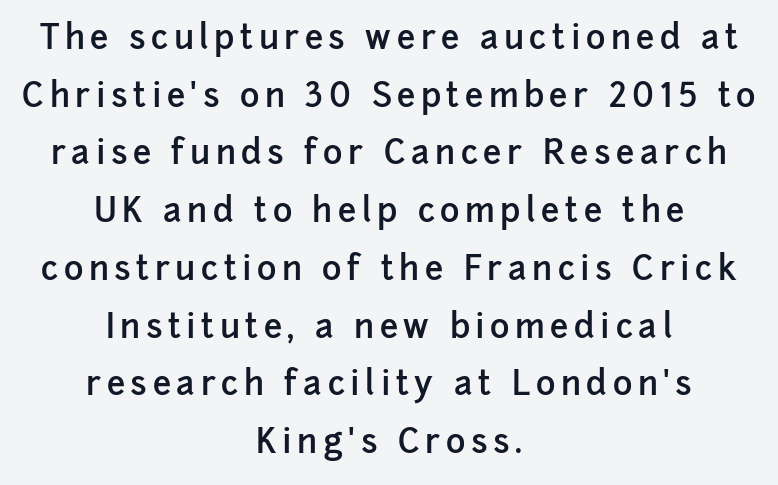
{"serif": "no", "italic": "no", "bold": "semi", "weight": "semibold", "width": "normal", "stroke_contrast": "low", "x_height": "medium", "monospaced": "no", "underline": "no", "align": "center", "line_spacing_ratio": 1.75, "glyph_px": 33}
